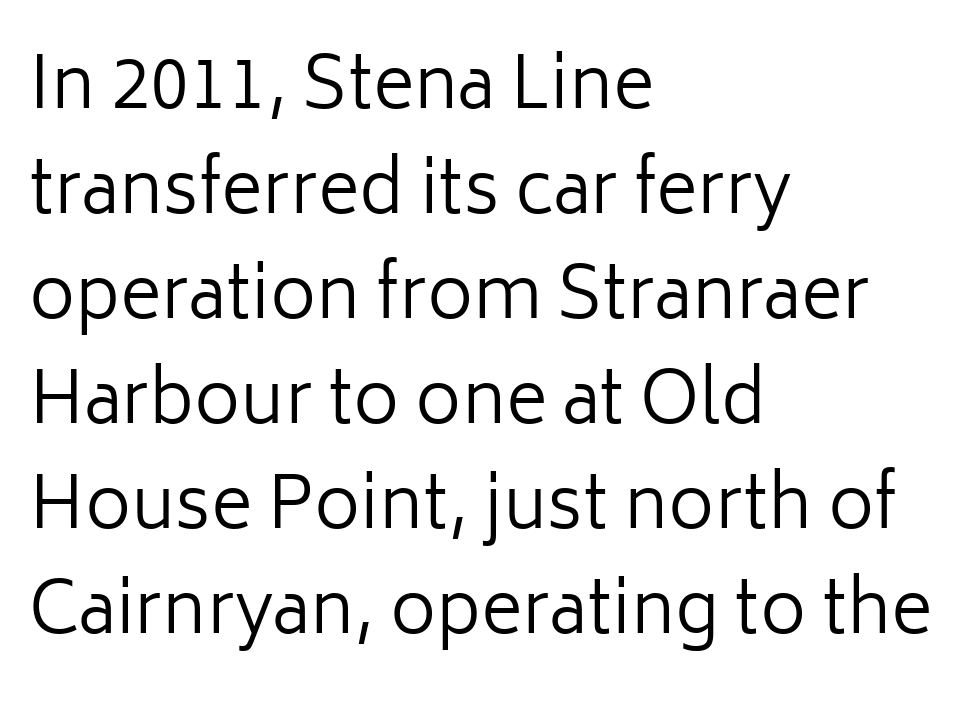
The image shows 71 px regular-weight sans-serif type, upright; set left-aligned, normal line spacing (1.48x), normal letter spacing, not underlined; low stroke contrast and a medium x-height.
